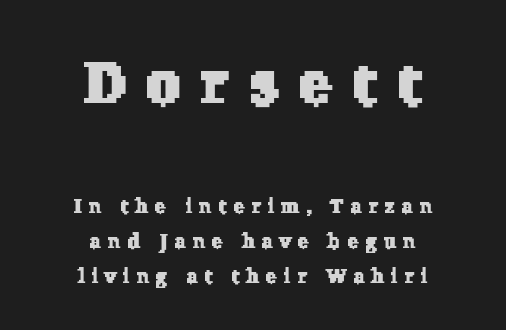
The image shows 60 px serif type; set centered, line spacing 1.74x, unusually wide letter spacing (+0.36 em), not underlined; the first (top) block is 3.0x larger; low stroke contrast and a medium x-height.
